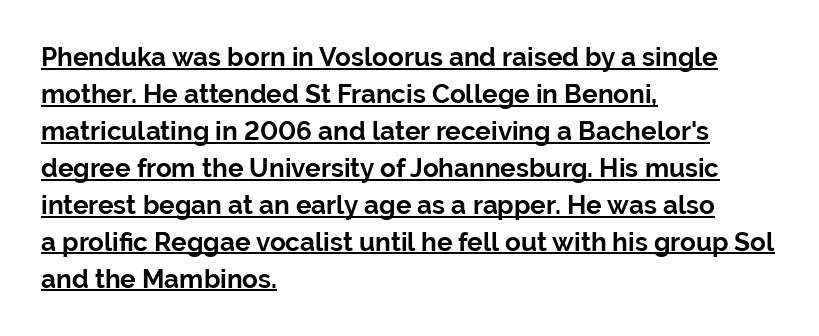
{"italic": "no", "bold": "yes", "underline": "yes", "align": "left", "line_spacing": "normal", "line_spacing_ratio": 1.42, "letter_spacing": "normal", "letter_spacing_em": 0.0, "glyph_px": 26}
